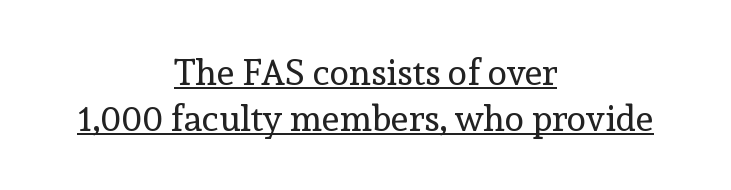
{"serif": "yes", "italic": "no", "bold": "no", "weight": "regular", "width": "normal", "x_height": "medium", "monospaced": "no", "underline": "yes", "align": "center", "line_spacing": "normal", "line_spacing_ratio": 1.28, "letter_spacing": "normal", "letter_spacing_em": 0.0, "glyph_px": 36}
